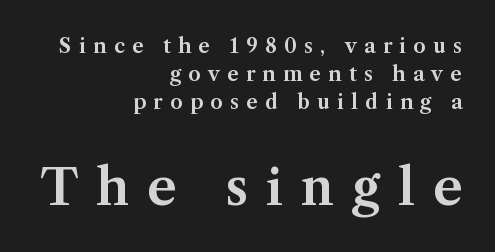
Q: Is the text italic (slanted)? A: No, it is upright.
Q: Is the typeface a serif or a sans-serif typeface? A: Serif.
Q: Is the text underlined? A: No.
Q: How is the paragraph aligned? A: Right-aligned.
Q: Is the spacing between letters normal or unusually wide? A: Unusually wide.
Q: Is the spacing between lines tight, normal or loose? A: Normal.
Q: Which block of text is set in a larger size, the first (top) or the second (bottom)? A: The second (bottom) one.
Q: Width (condensed, normal, or wide)? A: Normal.
Q: Stroke contrast? A: Medium.
Q: x-height? A: Medium.
Q: Monospaced? A: No.
